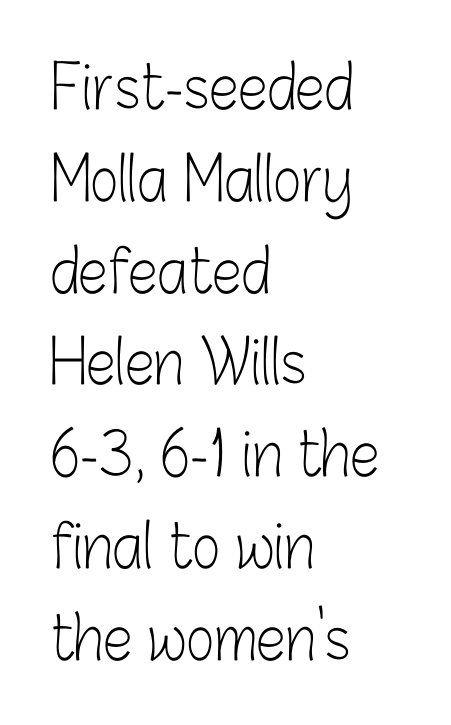
{"serif": "no", "italic": "no", "bold": "no", "weight": "light", "width": "condensed", "stroke_contrast": "low", "x_height": "medium", "monospaced": "no", "underline": "no", "align": "left", "line_spacing": "normal", "line_spacing_ratio": 1.53, "letter_spacing": "normal", "letter_spacing_em": 0.0, "glyph_px": 60}
